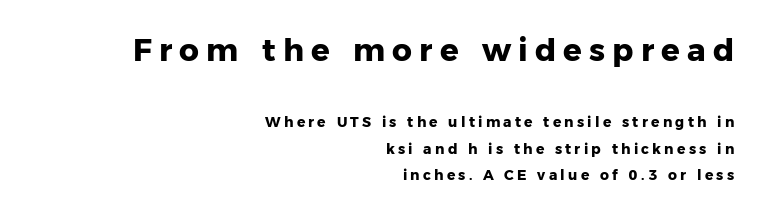
The image shows 31 px heavy sans-serif type, upright; set right-aligned, line spacing 1.89x, unusually wide letter spacing (+0.23 em), not underlined; the first (top) block is 2.21x larger; low stroke contrast and a medium x-height.
